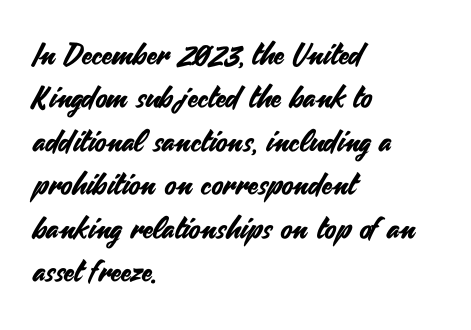
Check under the words: just untouched page. This rendering uses left alignment, leaving the right contour irregular. The rendering keeps characters at their native spacing. The leading is moderate, giving the passage an even texture. This is sans-serif lettering, the kind often seen on screens and signage.
